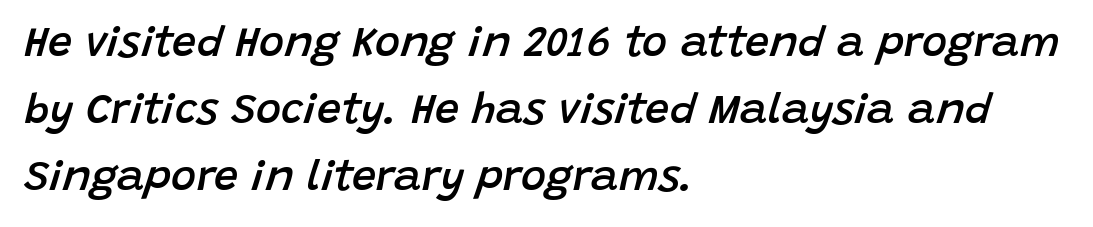
You can tell it's italic because the verticals aren't actually vertical. Rule under the text: the space is simply empty. Students, this is semibold: more ink than regular, less than bold. A classic flush-left, rag-right setting is used for this passage.
